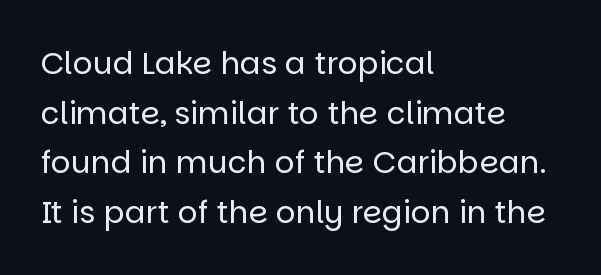
{"serif": "no", "italic": "no", "bold": "no", "weight": "regular", "width": "normal", "stroke_contrast": "low", "x_height": "large", "monospaced": "no", "underline": "no", "align": "left", "line_spacing": "normal", "line_spacing_ratio": 1.6, "letter_spacing": "normal", "letter_spacing_em": 0.0, "glyph_px": 31}
